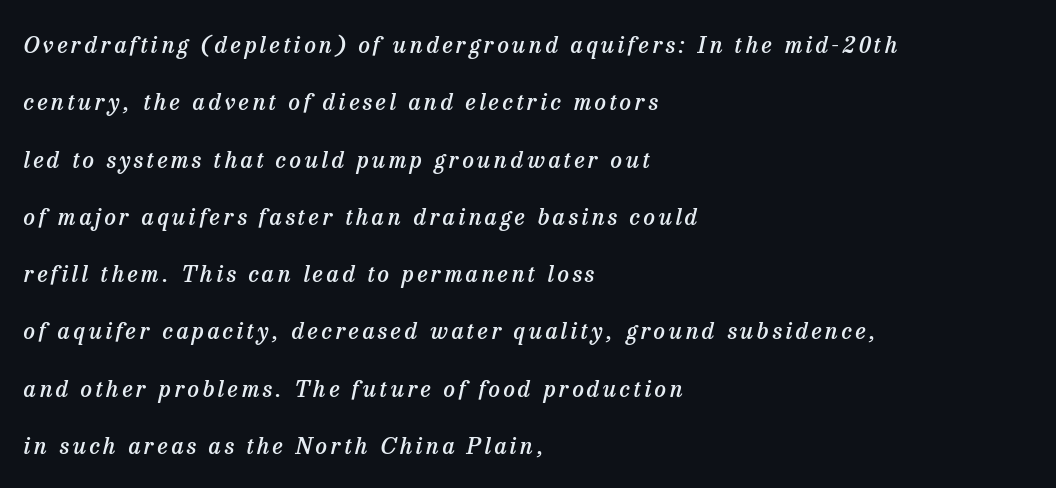
{"italic": "yes", "lean": "right", "slant_degrees": 13, "bold": "semi", "underline": "no", "align": "left", "line_spacing": "loose", "line_spacing_ratio": 2.49, "glyph_px": 23}
